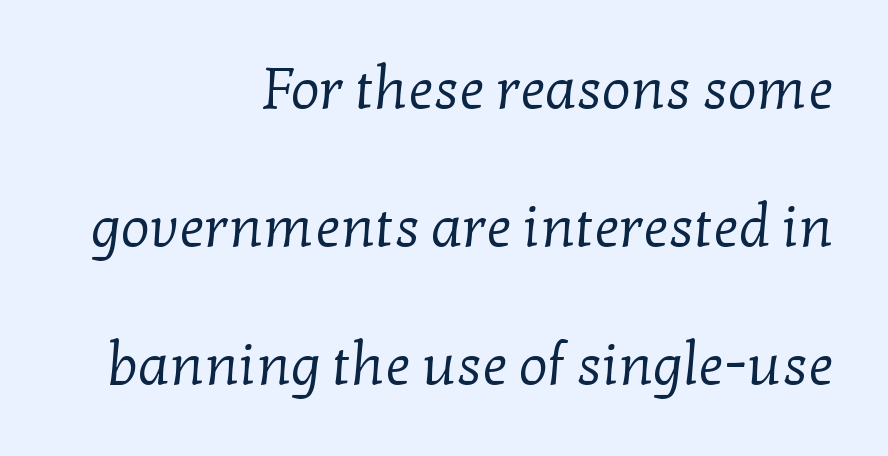
{"serif": "yes", "bold": "no", "weight": "regular", "width": "normal", "stroke_contrast": "low", "x_height": "medium", "monospaced": "no", "underline": "no", "align": "right", "line_spacing": "loose", "line_spacing_ratio": 2.42, "letter_spacing": "normal", "letter_spacing_em": 0.0, "glyph_px": 57}
